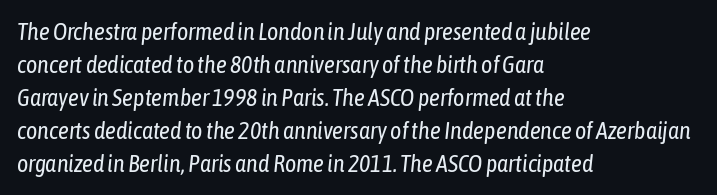
Q: Is the text bold? A: No.
Q: Is the text italic (slanted)? A: Yes, it leans right by about 6 degrees.
Q: Is the text underlined? A: No.
Q: How is the paragraph aligned? A: Left-aligned.
Q: Is the spacing between letters normal or unusually wide? A: Normal.
Q: Is the spacing between lines tight, normal or loose? A: Normal.
